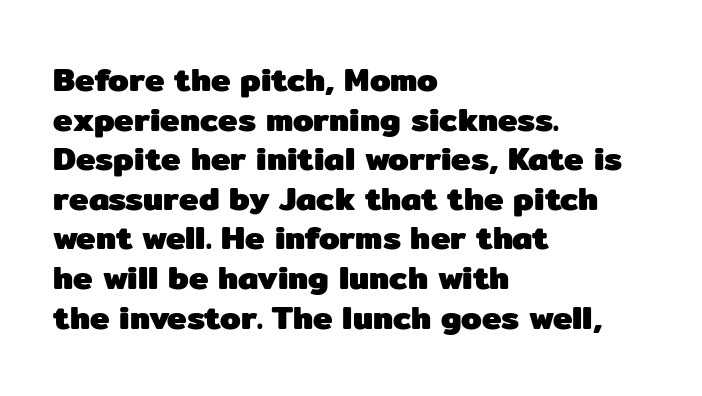
{"serif": "no", "italic": "no", "bold": "yes", "weight": "heavy", "width": "normal", "stroke_contrast": "low", "x_height": "medium", "monospaced": "no", "underline": "no", "align": "left", "line_spacing_ratio": 1.2, "letter_spacing": "normal", "letter_spacing_em": 0.0, "glyph_px": 33}
